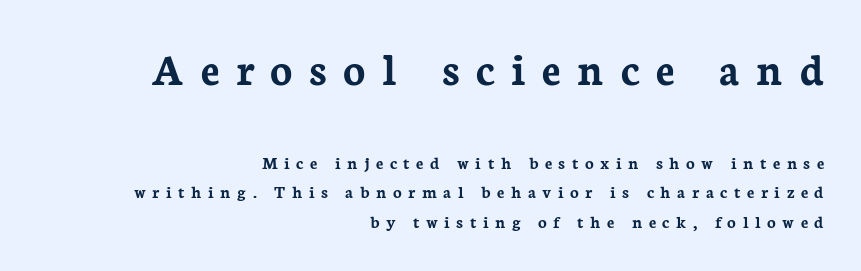
Every stem runs plumb, perpendicular to the baseline. Each line ends at the same right margin while the left side varies. Size contrast runs from large at the top to small at the bottom. What weight is shown? A full bold with thick strokes. Underline: absent.
